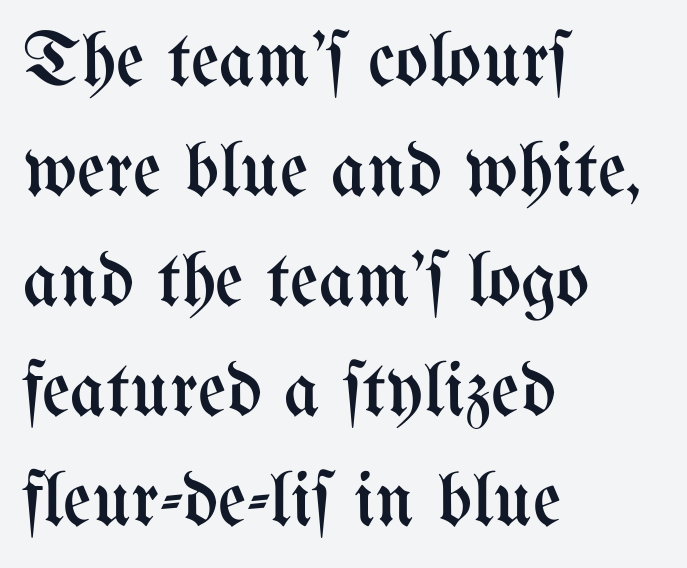
The image shows 78 px regular-weight, condensed type, upright; set left-aligned, normal line spacing (1.41x), normal letter spacing, not underlined; medium stroke contrast and a medium x-height.
